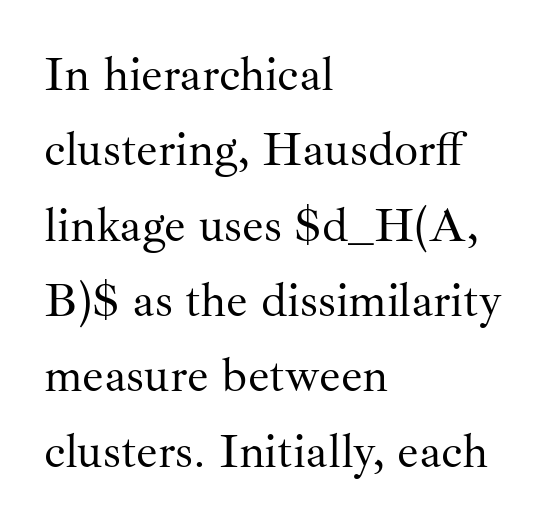
The image shows 48 px regular-weight serif type, upright; set left-aligned, normal line spacing (1.57x), normal letter spacing, not underlined; medium stroke contrast and a small x-height.
